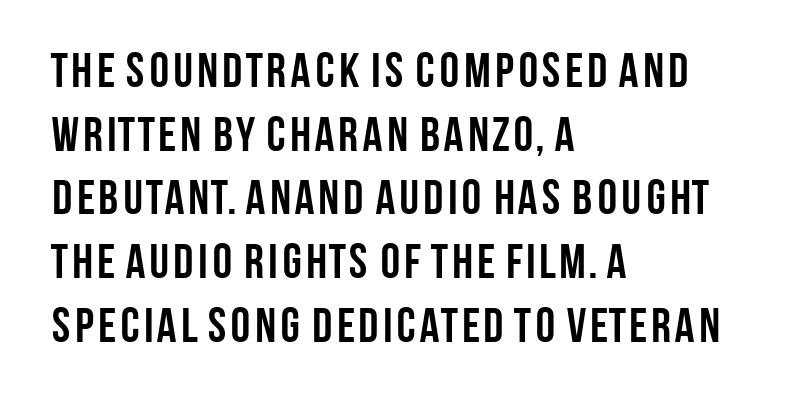
Upright lettering throughout. There is no visible air inserted between adjacent glyphs. The paragraph has a hard left edge and a soft right edge. Check under the words: just untouched page. The passage shown is typed in a proportional face where columns would drift.
